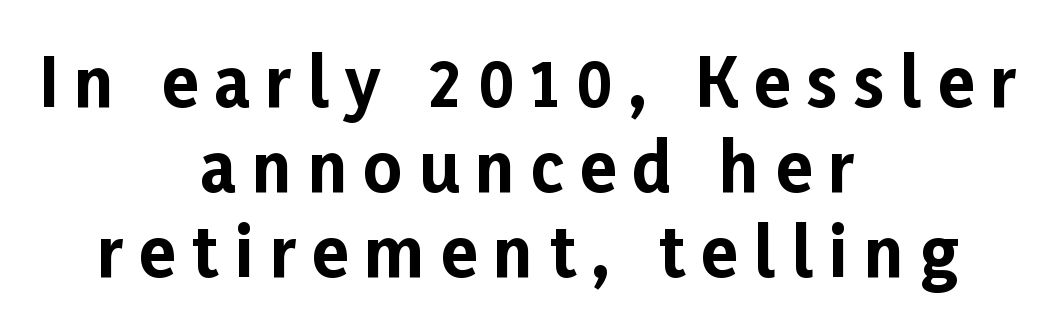
The image shows 67 px bold sans-serif type, upright; set centered, normal line spacing (1.27x), unusually wide letter spacing (+0.24 em), not underlined; low stroke contrast and a medium x-height.
